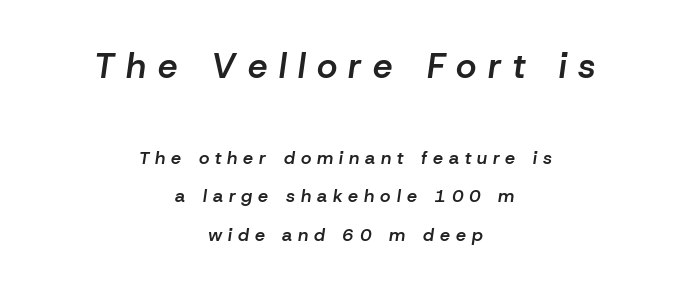
Q: Is the text bold? A: Semi-bold.
Q: Is the text italic (slanted)? A: Yes, it leans right by about 8 degrees.
Q: Is the text underlined? A: No.
Q: How is the paragraph aligned? A: Centered.
Q: Is the spacing between letters normal or unusually wide? A: Unusually wide.
Q: Is the spacing between lines tight, normal or loose? A: Loose.
Q: Which block of text is set in a larger size, the first (top) or the second (bottom)? A: The first (top) one.
Q: Width (condensed, normal, or wide)? A: Normal.
Q: Stroke contrast? A: Low.
Q: x-height? A: Medium.
Q: Monospaced? A: No.
